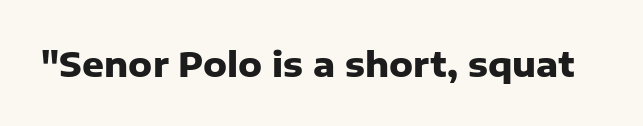
The image shows 34 px heavy sans-serif type, upright; set normal letter spacing, not underlined; low stroke contrast and a medium x-height.
